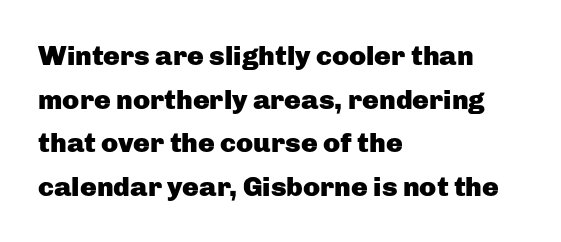
{"serif": "no", "italic": "no", "bold": "yes", "weight": "heavy", "width": "normal", "stroke_contrast": "low", "x_height": "medium", "monospaced": "no", "underline": "no", "align": "left", "line_spacing": "normal", "line_spacing_ratio": 1.56, "letter_spacing": "normal", "letter_spacing_em": 0.0, "glyph_px": 28}
